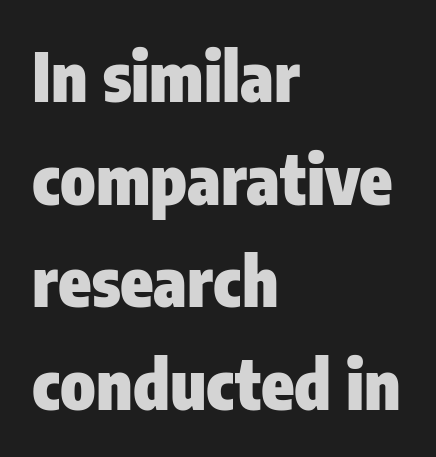
{"serif": "no", "italic": "no", "bold": "yes", "weight": "heavy", "width": "condensed", "stroke_contrast": "low", "x_height": "medium", "monospaced": "no", "underline": "no", "align": "left", "line_spacing": "normal", "line_spacing_ratio": 1.53, "letter_spacing": "normal", "letter_spacing_em": 0.0, "glyph_px": 67}
